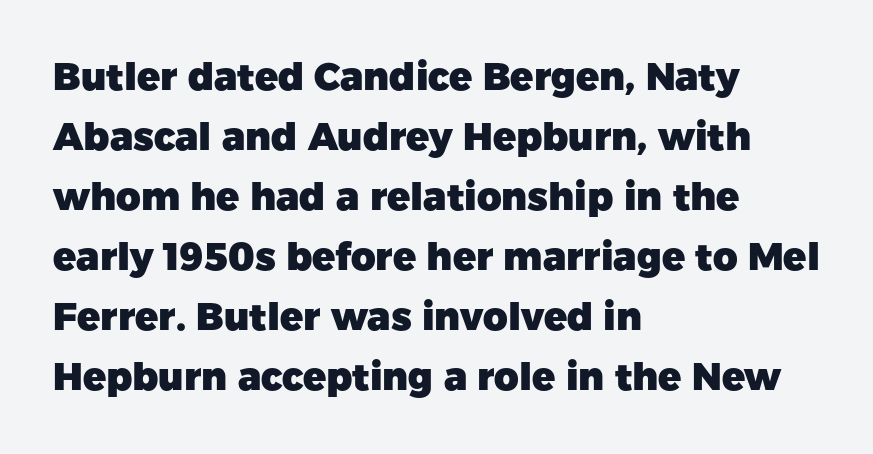
{"serif": "no", "italic": "no", "bold": "yes", "weight": "heavy", "width": "normal", "stroke_contrast": "low", "x_height": "medium", "monospaced": "no", "underline": "no", "align": "left", "line_spacing": "normal", "line_spacing_ratio": 1.58, "letter_spacing": "normal", "letter_spacing_em": 0.0, "glyph_px": 38}
